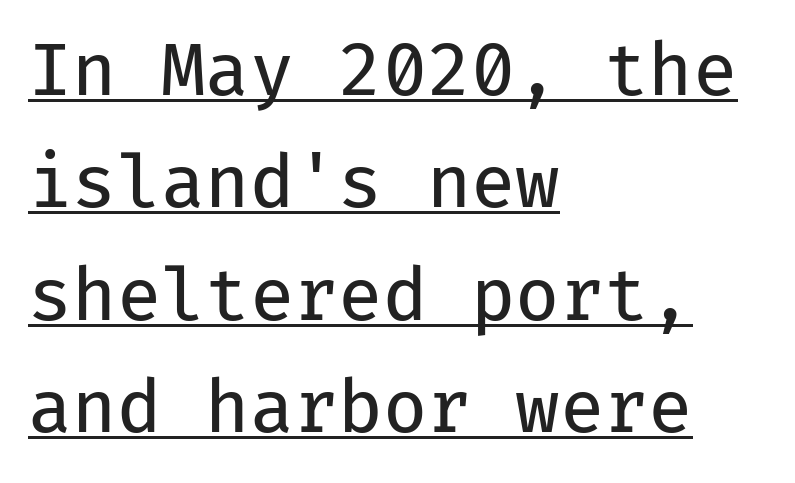
The image shows 72 px regular-weight sans-serif type, upright, monospaced; set left-aligned, normal line spacing (1.56x), normal letter spacing, underlined; low stroke contrast and a medium x-height.
